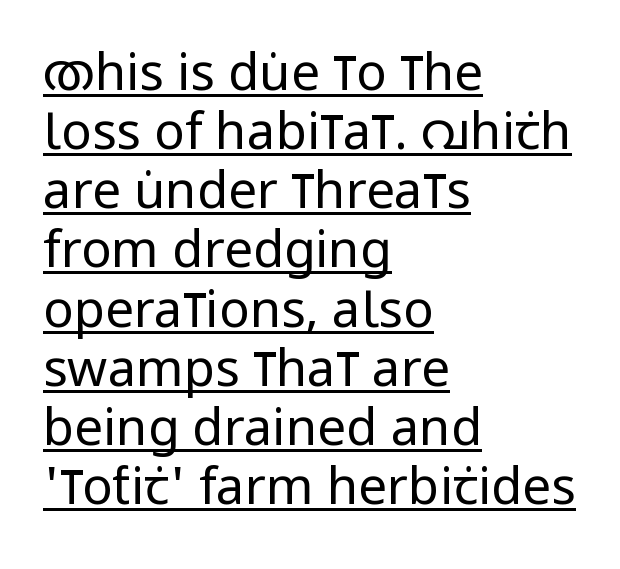
Q: Is the text bold? A: No.
Q: Is the text italic (slanted)? A: No, it is upright.
Q: Is the typeface a serif or a sans-serif typeface? A: Sans-serif.
Q: Is the text underlined? A: Yes.
Q: How is the paragraph aligned? A: Left-aligned.
Q: Is the spacing between letters normal or unusually wide? A: Normal.
Q: Width (condensed, normal, or wide)? A: Condensed.
Q: Stroke contrast? A: Low.
Q: x-height? A: Large.
Q: Monospaced? A: No.
